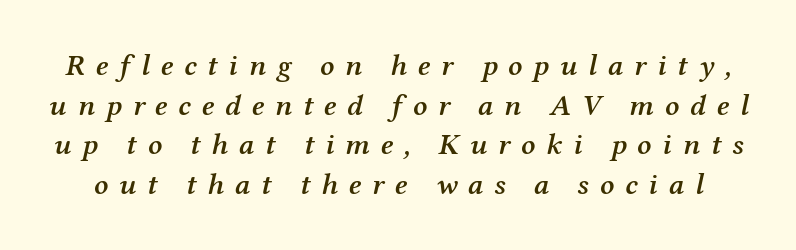
The image shows 30 px semibold serif type, italic (leaning right); set normal line spacing (1.32x), unusually wide letter spacing (+0.36 em), not underlined; medium stroke contrast and a medium x-height.
